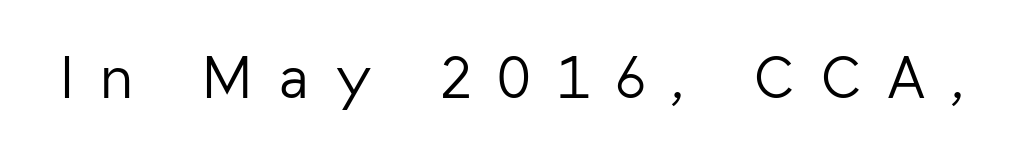
{"serif": "no", "italic": "no", "bold": "no", "weight": "light", "width": "normal", "stroke_contrast": "low", "x_height": "medium", "monospaced": "no", "underline": "no", "letter_spacing": "wide", "letter_spacing_em": 0.43, "glyph_px": 62}
